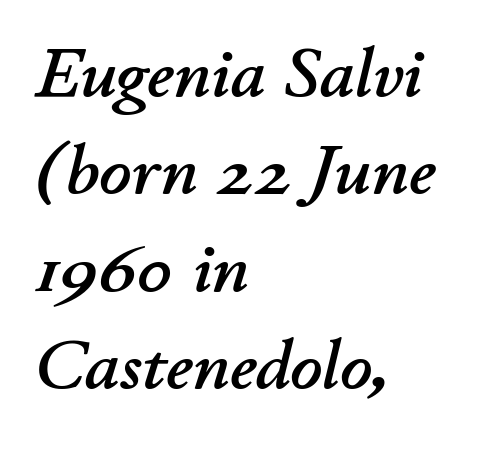
The block of text has a typical density, with ordinary space between rows. Students, note that the glyphs here touch the page at normal intervals. Think of a printed novel: that variable character pitch is what you see here. Every character sits at an angle, as italics do. Visually the block forms a straight wall on the left and a jagged coastline on the right.
